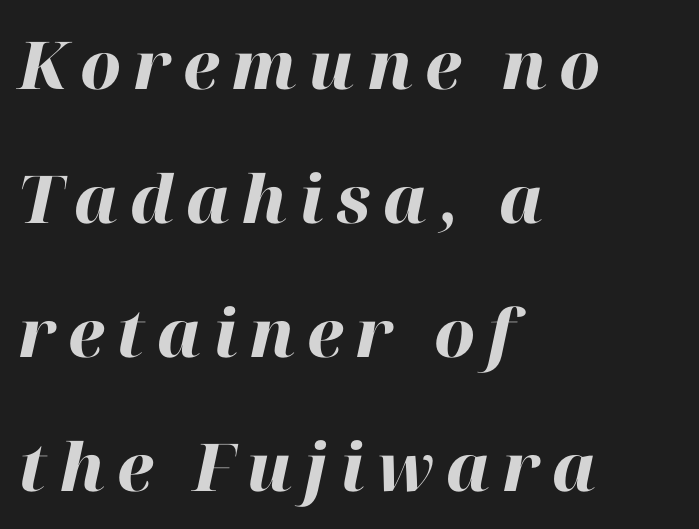
The image shows 66 px heavy type, italic (leaning right); set left-aligned, loose line spacing (2.03x), not underlined; high stroke contrast and a medium x-height.
